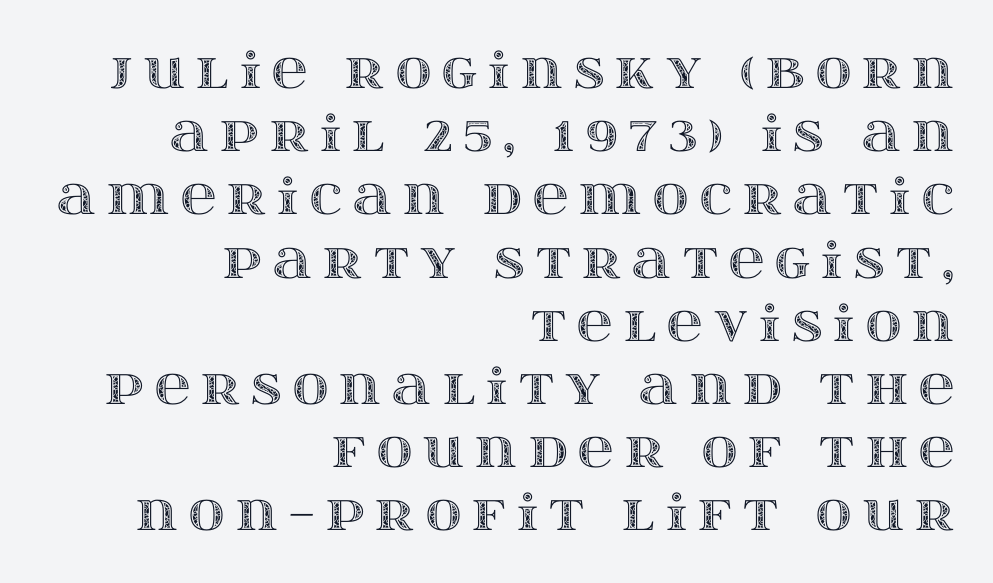
Q: Is the text italic (slanted)? A: No, it is upright.
Q: Is the text underlined? A: No.
Q: How is the paragraph aligned? A: Right-aligned.
Q: Is the spacing between letters normal or unusually wide? A: Unusually wide.
Q: Is the spacing between lines tight, normal or loose? A: Normal.
Q: Width (condensed, normal, or wide)? A: Wide.
Q: x-height? A: Large.
Q: Monospaced? A: No.
